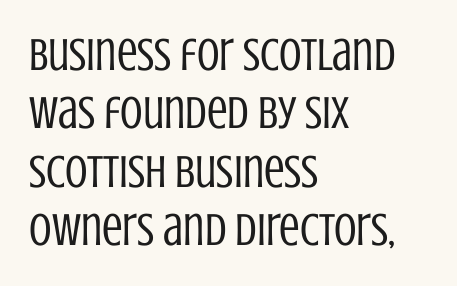
{"serif": "no", "italic": "no", "bold": "no", "weight": "regular", "width": "condensed", "stroke_contrast": "low", "x_height": "large", "monospaced": "no", "underline": "no", "align": "left", "line_spacing": "normal", "line_spacing_ratio": 1.27, "letter_spacing": "normal", "letter_spacing_em": 0.0, "glyph_px": 46}
